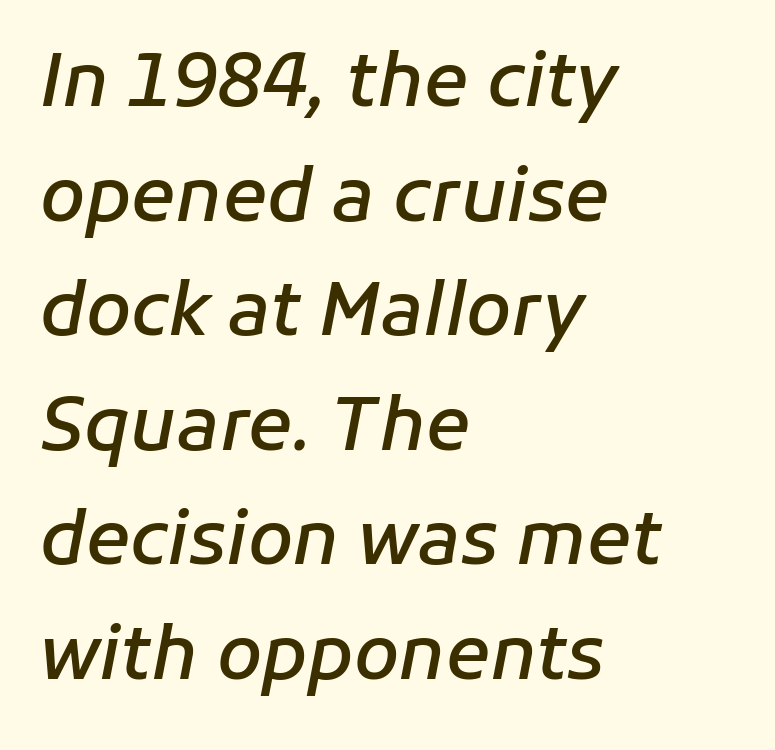
{"italic": "yes", "lean": "right", "slant_degrees": 11, "bold": "semi", "weight": "semibold", "width": "normal", "stroke_contrast": "low", "x_height": "medium", "monospaced": "no", "underline": "no", "align": "left", "line_spacing": "normal", "line_spacing_ratio": 1.57, "letter_spacing": "normal", "letter_spacing_em": 0.0, "glyph_px": 73}
